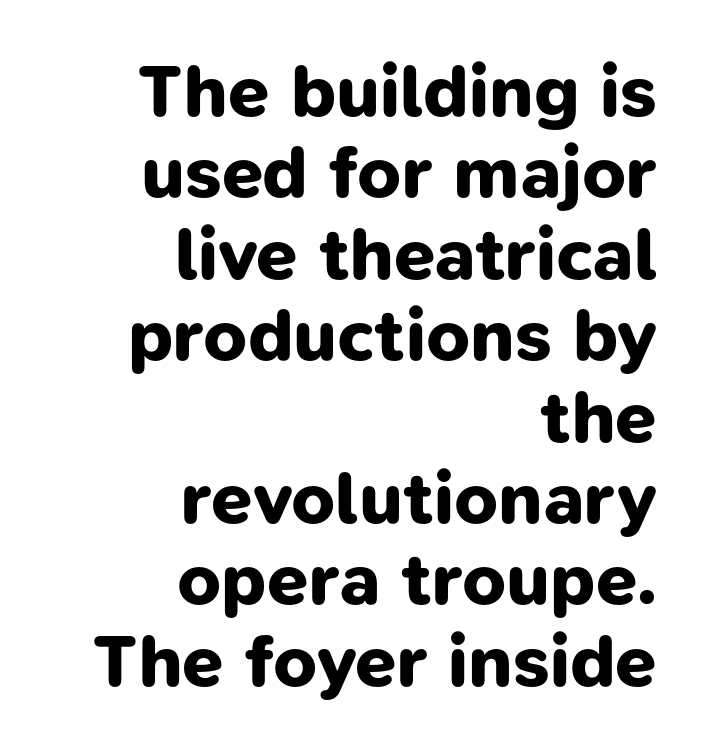
Q: Is the text bold? A: Yes.
Q: Is the typeface a serif or a sans-serif typeface? A: Sans-serif.
Q: Is the text underlined? A: No.
Q: How is the paragraph aligned? A: Right-aligned.
Q: Is the spacing between letters normal or unusually wide? A: Normal.
Q: Is the spacing between lines tight, normal or loose? A: Tight.
Q: Width (condensed, normal, or wide)? A: Normal.
Q: Stroke contrast? A: Low.
Q: x-height? A: Medium.
Q: Monospaced? A: No.
